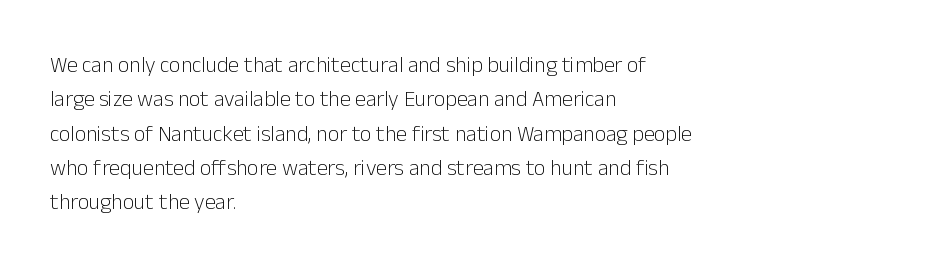
{"italic": "no", "bold": "no", "underline": "no", "align": "left", "line_spacing": "normal", "line_spacing_ratio": 1.56, "letter_spacing": "normal", "letter_spacing_em": 0.0, "glyph_px": 22}
